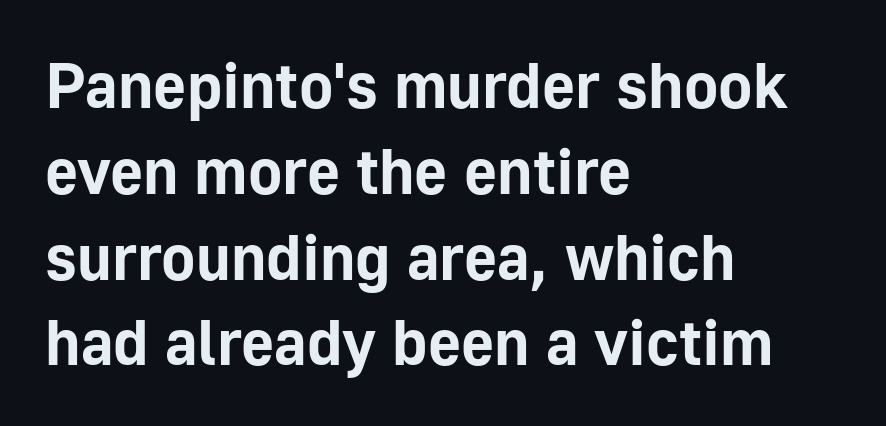
Rendered with straight, roman letterforms. The passage shown is typed in a proportional face where columns would drift. Every row of glyphs begins at an identical x-position on the left. The block of text has a typical density, with ordinary space between rows.
